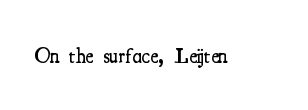
Typesetter's note: demi weight, one step under bold. The specimen omits any rule beneath the text block's lines. Is there any slant? The stems are plumb. Does extra space separate the letters? No, they use regular spacing.
